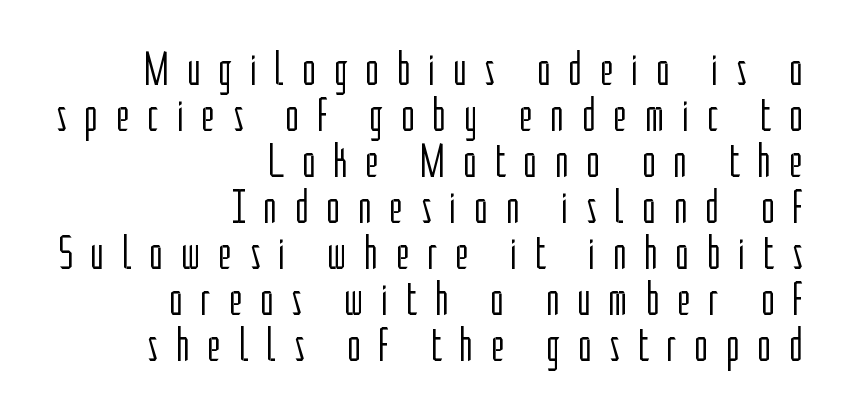
Q: Is the text bold? A: No.
Q: Is the text italic (slanted)? A: No, it is upright.
Q: Is the typeface a serif or a sans-serif typeface? A: Sans-serif.
Q: Is the text underlined? A: No.
Q: How is the paragraph aligned? A: Right-aligned.
Q: Is the spacing between letters normal or unusually wide? A: Unusually wide.
Q: Is the spacing between lines tight, normal or loose? A: Tight.
Q: Width (condensed, normal, or wide)? A: Condensed.
Q: Stroke contrast? A: Low.
Q: x-height? A: Medium.
Q: Monospaced? A: No.
